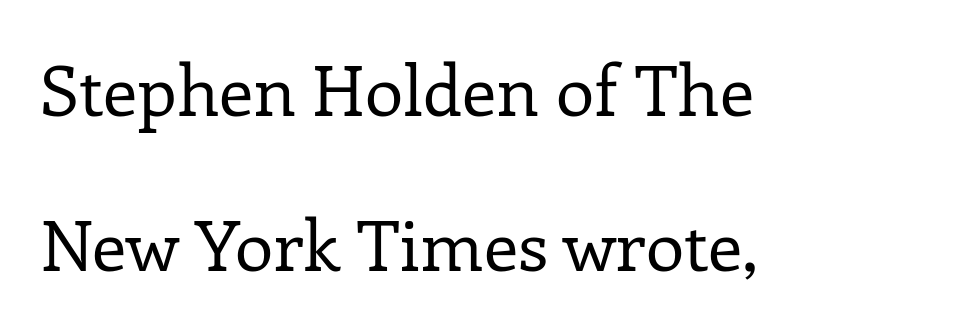
Q: Is the text bold? A: No.
Q: Is the text italic (slanted)? A: No, it is upright.
Q: Is the typeface a serif or a sans-serif typeface? A: Serif.
Q: Is the text underlined? A: No.
Q: How is the paragraph aligned? A: Left-aligned.
Q: Is the spacing between letters normal or unusually wide? A: Normal.
Q: Is the spacing between lines tight, normal or loose? A: Loose.
Q: Width (condensed, normal, or wide)? A: Normal.
Q: Stroke contrast? A: Low.
Q: x-height? A: Medium.
Q: Monospaced? A: No.
